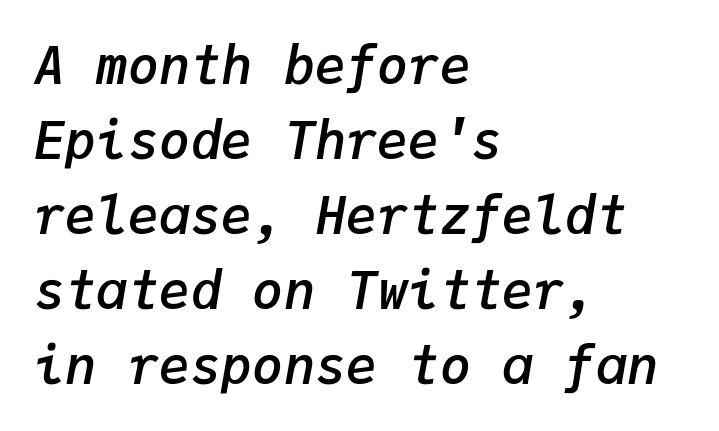
Q: Is the text bold? A: Semi-bold.
Q: Is the text italic (slanted)? A: Yes, it leans right by about 9 degrees.
Q: Is the text underlined? A: No.
Q: How is the paragraph aligned? A: Left-aligned.
Q: Is the spacing between letters normal or unusually wide? A: Normal.
Q: Is the spacing between lines tight, normal or loose? A: Normal.
Q: Width (condensed, normal, or wide)? A: Normal.
Q: Stroke contrast? A: Low.
Q: x-height? A: Medium.
Q: Monospaced? A: Yes.
